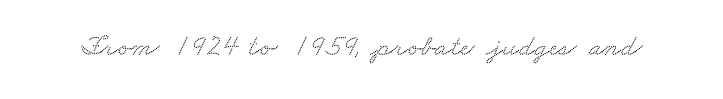
{"serif": "yes", "width": "wide", "stroke_contrast": "medium", "x_height": "small", "monospaced": "no", "underline": "no", "letter_spacing": "normal", "letter_spacing_em": 0.0, "glyph_px": 30}
